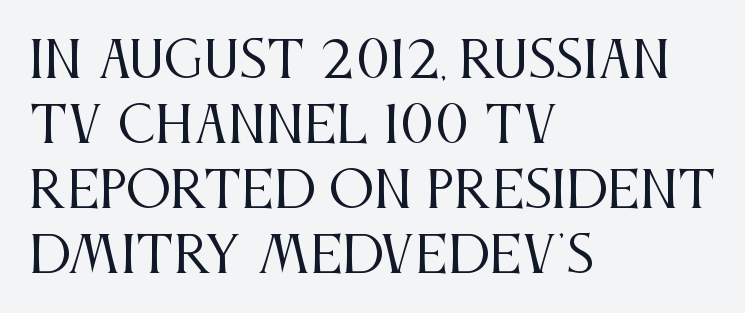
This is serif lettering, the kind often seen in printed books. All the whitespace from short lines collects on the right. The type is set solid horizontally, with unmodified tracking. The specimen reads as upright at a glance. The space between consecutive lines is moderate. The weight would be labelled regular, book, light, or lighter still.
